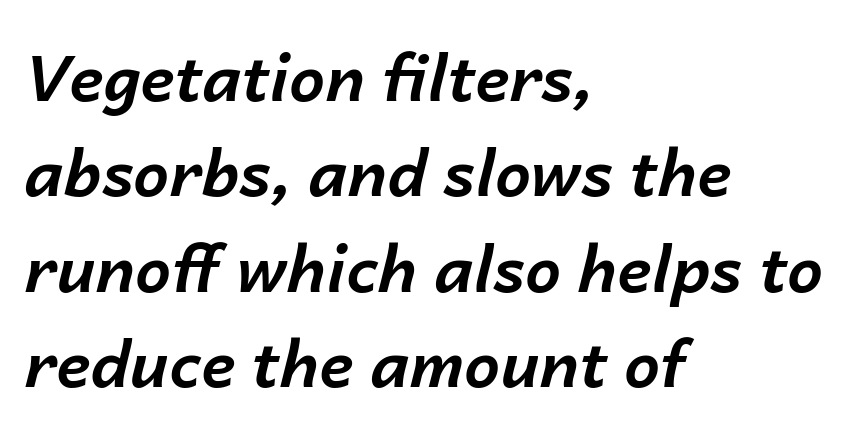
The rendering uses a bold face; every stroke is thick and dark. A clean baseline with only descenders dipping below it. Proportional: the letters do not fall into vertical columns. The horizontal fit of the characters is conventional and even.
